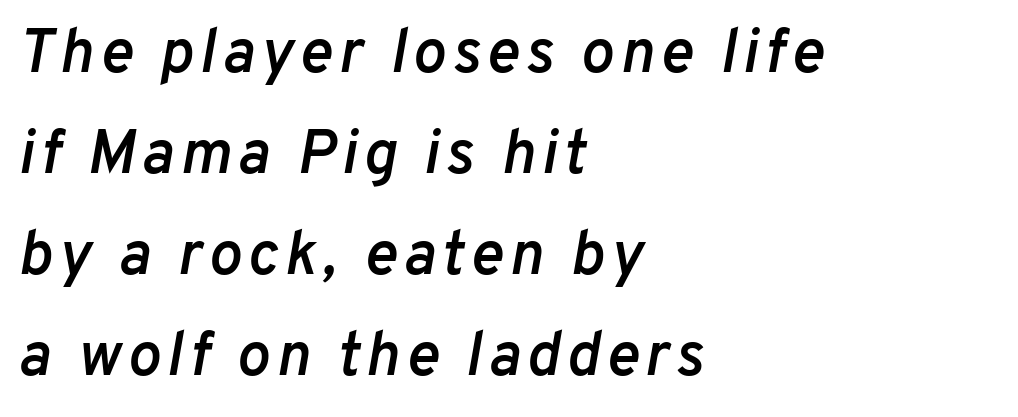
The image shows 62 px semibold type, italic (leaning right); set left-aligned, normal line spacing (1.63x), not underlined; low stroke contrast and a medium x-height.
